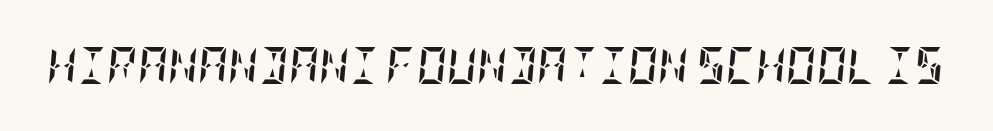
Q: Is the text bold? A: Yes.
Q: Is the text italic (slanted)? A: Yes, it leans right by about 5 degrees.
Q: Is the text underlined? A: No.
Q: Is the spacing between letters normal or unusually wide? A: Normal.
Q: Width (condensed, normal, or wide)? A: Condensed.
Q: Stroke contrast? A: Low.
Q: x-height? A: Large.
